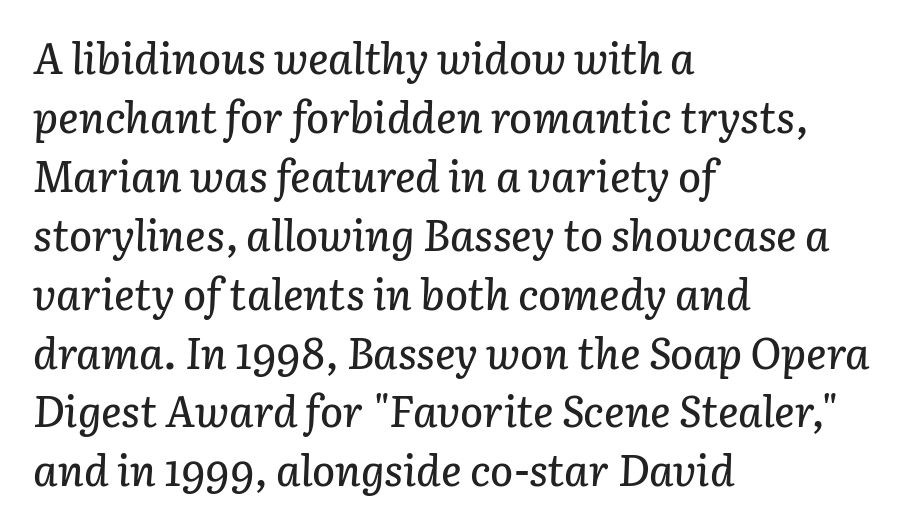
Q: Is the text italic (slanted)? A: Yes, it leans right by about 3 degrees.
Q: Is the text underlined? A: No.
Q: How is the paragraph aligned? A: Left-aligned.
Q: Is the spacing between letters normal or unusually wide? A: Normal.
Q: Is the spacing between lines tight, normal or loose? A: Normal.
Q: Width (condensed, normal, or wide)? A: Normal.
Q: Stroke contrast? A: Low.
Q: x-height? A: Medium.
Q: Monospaced? A: No.
